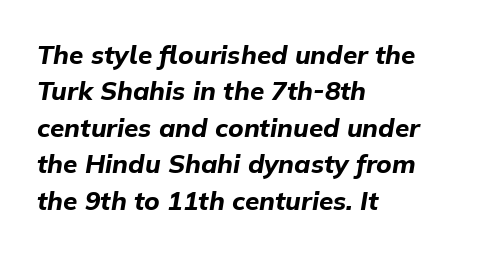
{"italic": "yes", "lean": "right", "slant_degrees": 9, "bold": "yes", "underline": "no", "align": "left", "line_spacing": "normal", "line_spacing_ratio": 1.4, "letter_spacing": "normal", "letter_spacing_em": 0.0, "glyph_px": 26}
